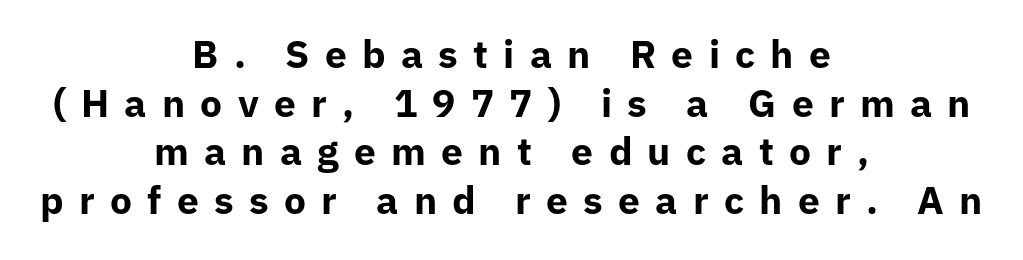
Heavy, bold letterforms. Letterform terminals end flat and unadorned throughout the passage. Reading down the column, the eye jumps a familiar distance to each next line. Here the designer chose a conventional face with non-uniform glyph widths.
